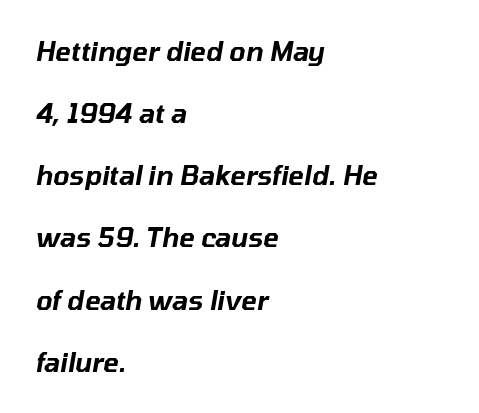
Slant detected: the letters are inclined. Line beginnings align vertically; line endings do not. Vertically, the passage feels expansive, rows floating well apart. Just letters on the line, the space beneath them empty. The face used here is rendered with its standard letterfit.
